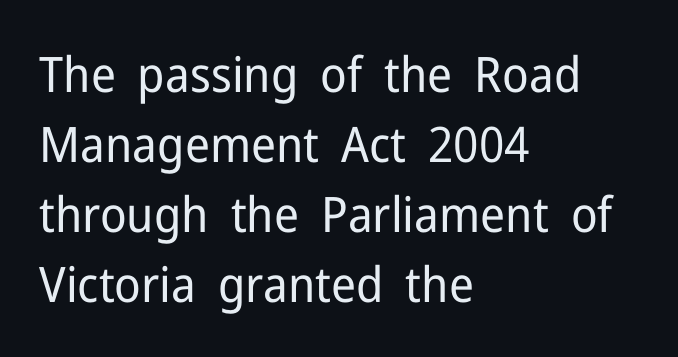
This block has exactly the height ordinary leading produces. The lettering holds an erect, upright posture throughout. The cut favours lightness, reaching ordinary text weight at its darkest. Each line starts at the same left margin while the right side varies. This sample has the flowing, uneven cadence of proportional lettering.
